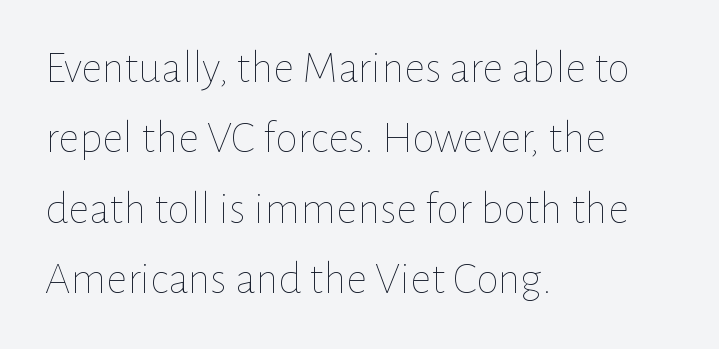
{"italic": "no", "bold": "no", "weight": "thin", "width": "normal", "stroke_contrast": "low", "x_height": "medium", "monospaced": "no", "underline": "no", "align": "left", "line_spacing": "normal", "line_spacing_ratio": 1.53, "letter_spacing": "normal", "letter_spacing_em": 0.0, "glyph_px": 46}
